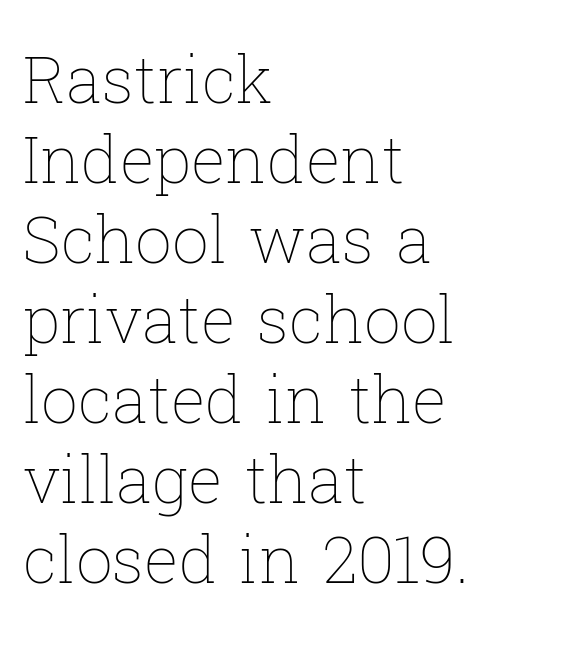
{"italic": "no", "bold": "no", "weight": "thin", "width": "normal", "stroke_contrast": "low", "x_height": "medium", "monospaced": "no", "underline": "no", "align": "left", "line_spacing_ratio": 1.23, "letter_spacing": "normal", "letter_spacing_em": 0.0, "glyph_px": 65}
